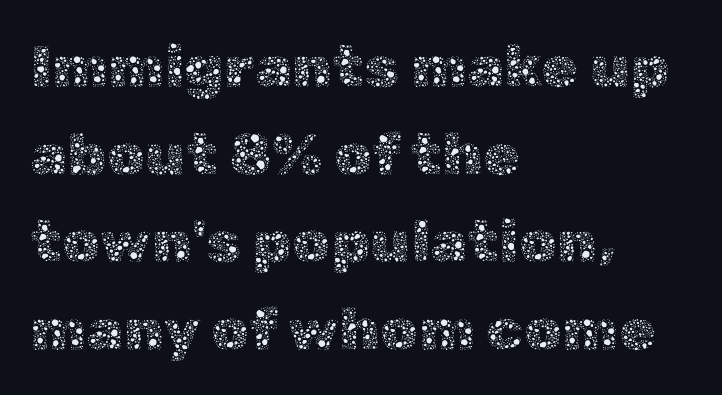
{"italic": "no", "bold": "no", "weight": "thin", "width": "normal", "x_height": "medium", "monospaced": "no", "underline": "no", "align": "left", "line_spacing": "normal", "line_spacing_ratio": 1.46, "letter_spacing": "normal", "letter_spacing_em": 0.0, "glyph_px": 60}
